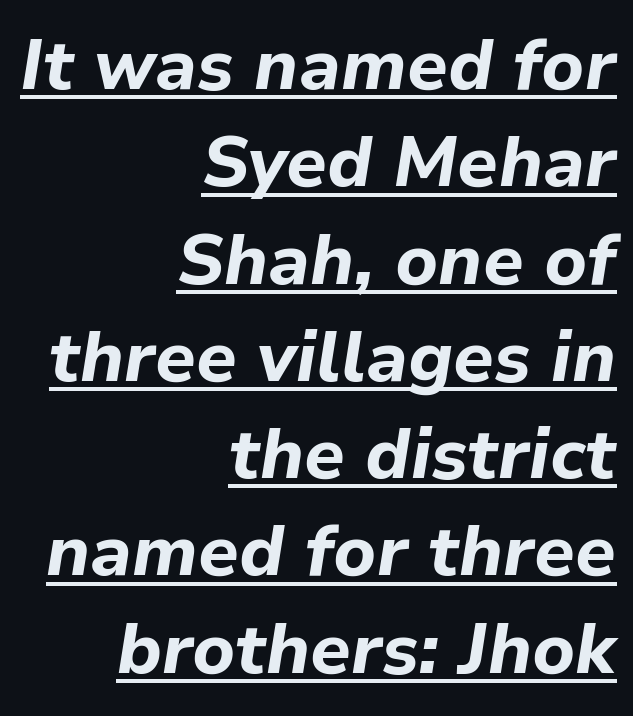
The image shows 71 px bold type, italic (leaning right); set right-aligned, normal line spacing (1.37x), normal letter spacing, underlined; low stroke contrast and a medium x-height.
